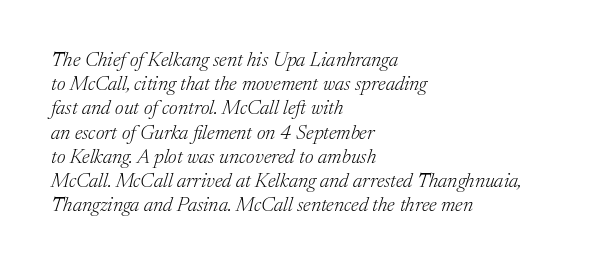
No word sits above an underline. The gaps between neighbouring characters are ordinary and unremarkable. Which margin do the lines hug? The left one — the right edge is uneven. Stems and bowls with no extra thickness — not bold. Yep, that's italic — everything's leaning.
